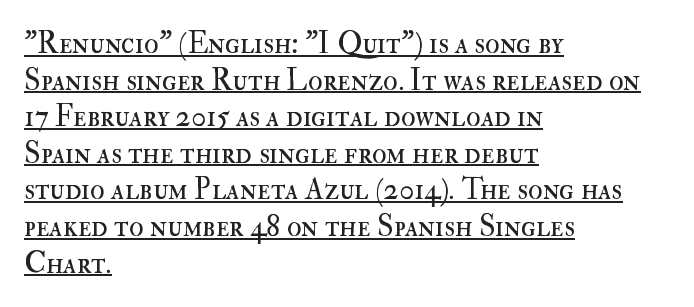
Q: Is the text bold? A: No.
Q: Is the text italic (slanted)? A: No, it is upright.
Q: Is the text underlined? A: Yes.
Q: How is the paragraph aligned? A: Left-aligned.
Q: Is the spacing between letters normal or unusually wide? A: Normal.
Q: Width (condensed, normal, or wide)? A: Normal.
Q: Stroke contrast? A: High.
Q: x-height? A: Small.
Q: Monospaced? A: No.
